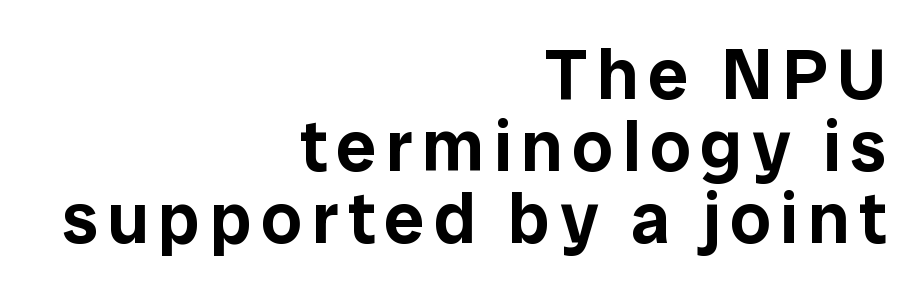
The image shows 72 px sans-serif type, upright; set right-aligned, tight line spacing (1.0x), not underlined; low stroke contrast and a medium x-height.
